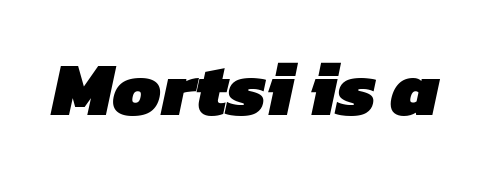
The typesetting leans heavy: a genuine bold. Type style note: lacks serifs. The letters advance in unequal steps, a hallmark of proportional type. Unmarked baselines from the first word to the last. Characters follow at the spacing the type designer built in.
